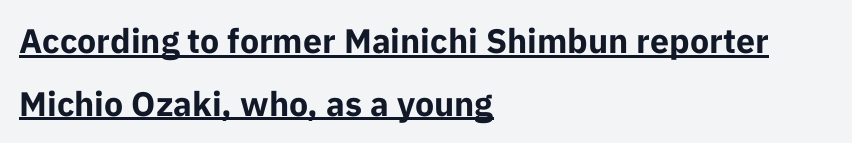
{"serif": "no", "italic": "no", "bold": "yes", "weight": "bold", "width": "normal", "stroke_contrast": "low", "x_height": "medium", "monospaced": "no", "underline": "yes", "align": "left", "line_spacing_ratio": 1.84, "letter_spacing": "normal", "letter_spacing_em": 0.0, "glyph_px": 34}
